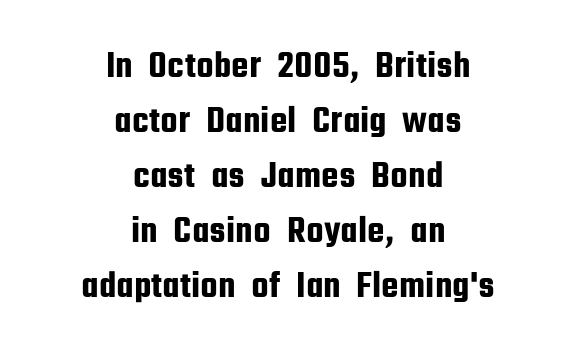
Q: Is the text italic (slanted)? A: No, it is upright.
Q: Is the typeface a serif or a sans-serif typeface? A: Sans-serif.
Q: Is the text underlined? A: No.
Q: How is the paragraph aligned? A: Centered.
Q: Is the spacing between letters normal or unusually wide? A: Normal.
Q: Is the spacing between lines tight, normal or loose? A: Normal.
Q: Width (condensed, normal, or wide)? A: Condensed.
Q: Stroke contrast? A: Low.
Q: x-height? A: Medium.
Q: Monospaced? A: No.
